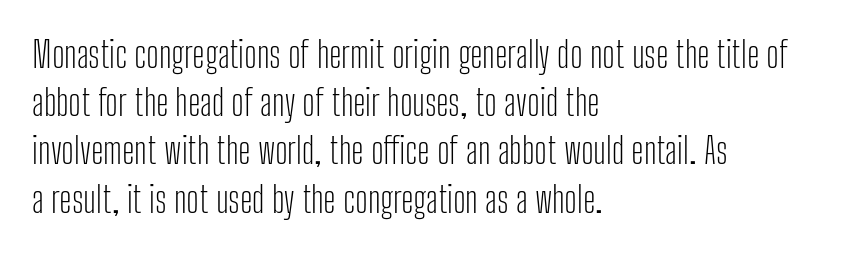
Q: Is the text bold? A: No.
Q: Is the text italic (slanted)? A: No, it is upright.
Q: Is the typeface a serif or a sans-serif typeface? A: Sans-serif.
Q: Is the text underlined? A: No.
Q: How is the paragraph aligned? A: Left-aligned.
Q: Is the spacing between letters normal or unusually wide? A: Normal.
Q: Is the spacing between lines tight, normal or loose? A: Normal.
Q: Width (condensed, normal, or wide)? A: Condensed.
Q: Stroke contrast? A: Low.
Q: x-height? A: Medium.
Q: Monospaced? A: No.
